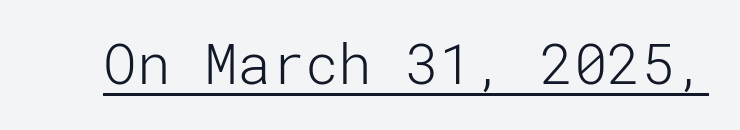
The image shows 56 px light sans-serif type, upright; set normal letter spacing, underlined; low stroke contrast and a medium x-height.
